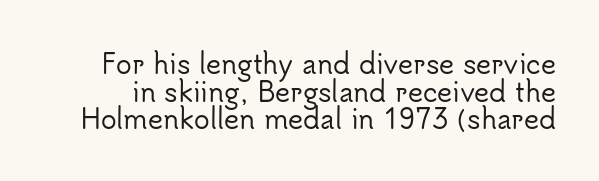
The image shows 26 px text type, upright; set tight line spacing (1.06x), normal letter spacing, not underlined.
